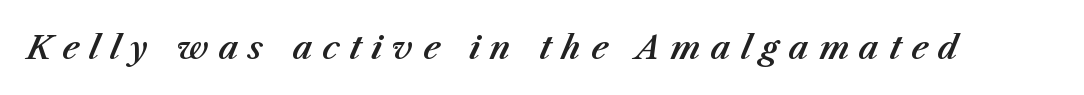
Descenders hang freely into open space. The passage shown is typed in a proportional face where columns would drift. What stands out about the letter spacing? Its width — letters are far apart. The axis of the letterforms is tilted away from vertical.
